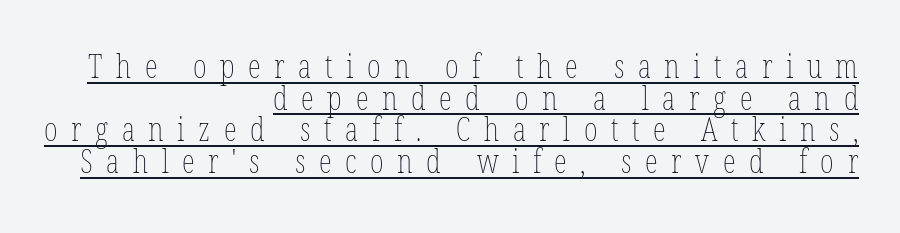
The image shows 33 px thin, condensed type, upright; set right-aligned, tight line spacing (0.96x), unusually wide letter spacing (+0.41 em), underlined; low stroke contrast and a medium x-height.
